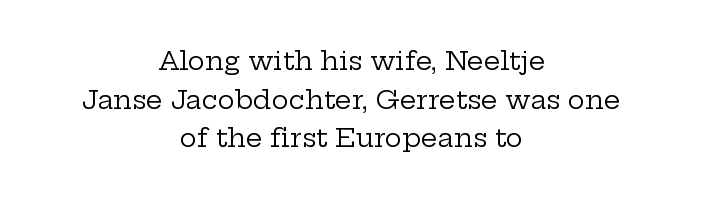
The foot of each line stays bare and open. The letters sit at their default tracking, neither squeezed nor spread. The paragraph has two soft edges and a firm central axis. The rows are spaced the way most documents space them. Tall strokes in this sample are plumb rather than angled.
